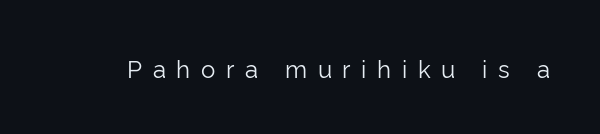
{"italic": "no", "bold": "no", "underline": "no", "letter_spacing": "wide", "letter_spacing_em": 0.44, "glyph_px": 24}
